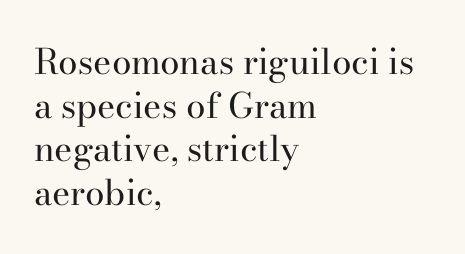
The image shows 35 px regular-weight serif type, upright; set left-aligned, normal line spacing (1.25x), normal letter spacing, not underlined; high stroke contrast and a small x-height.
